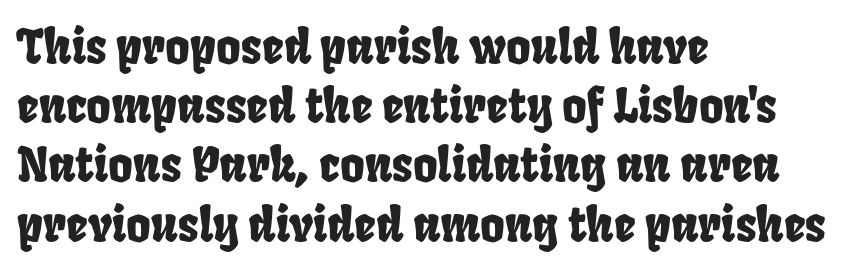
Does extra space separate the letters? No, they use regular spacing. The line-height multiplier appears to be the usual default. The space directly below the letters is spotless. The rendering uses natural spacing where letterforms have individual widths. Line starts are locked; line ends wander.
